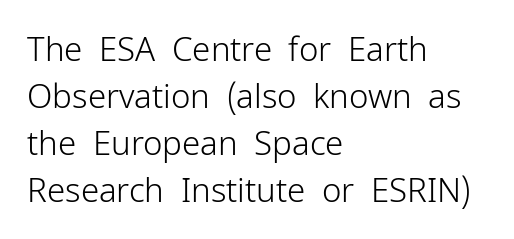
No extra ink here — the face is not bold. Font category for this specimen: sans-serif. Varying glyph widths throughout — classic text-font behaviour. The leading is moderate, giving the passage an even texture. Is the letter spacing exaggerated? No — it looks like the ordinary default.
